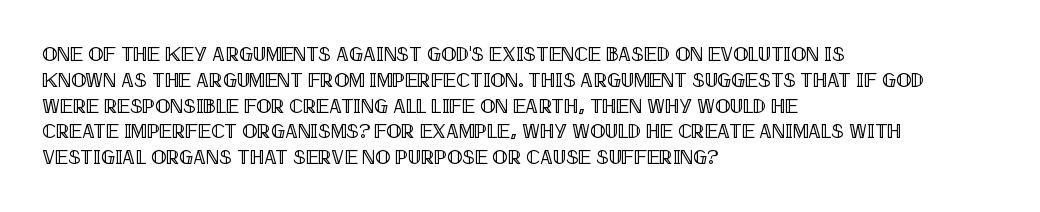
{"italic": "no", "underline": "no", "align": "left", "line_spacing": "normal", "line_spacing_ratio": 1.29, "letter_spacing": "normal", "letter_spacing_em": 0.0, "glyph_px": 20}
